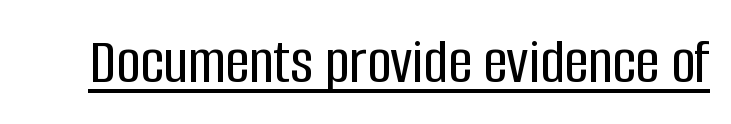
{"serif": "no", "italic": "no", "width": "condensed", "stroke_contrast": "low", "x_height": "large", "monospaced": "no", "underline": "yes", "letter_spacing": "normal", "letter_spacing_em": 0.0, "glyph_px": 66}
